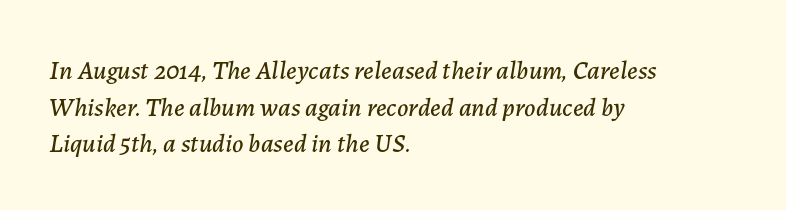
{"italic": "yes", "lean": "right", "slant_degrees": 7, "underline": "no", "align": "left", "line_spacing": "normal", "line_spacing_ratio": 1.41, "letter_spacing": "normal", "letter_spacing_em": 0.0, "glyph_px": 26}
